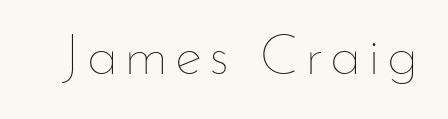
{"italic": "no", "bold": "no", "weight": "thin", "width": "normal", "stroke_contrast": "low", "x_height": "small", "monospaced": "no", "underline": "no", "glyph_px": 58}
